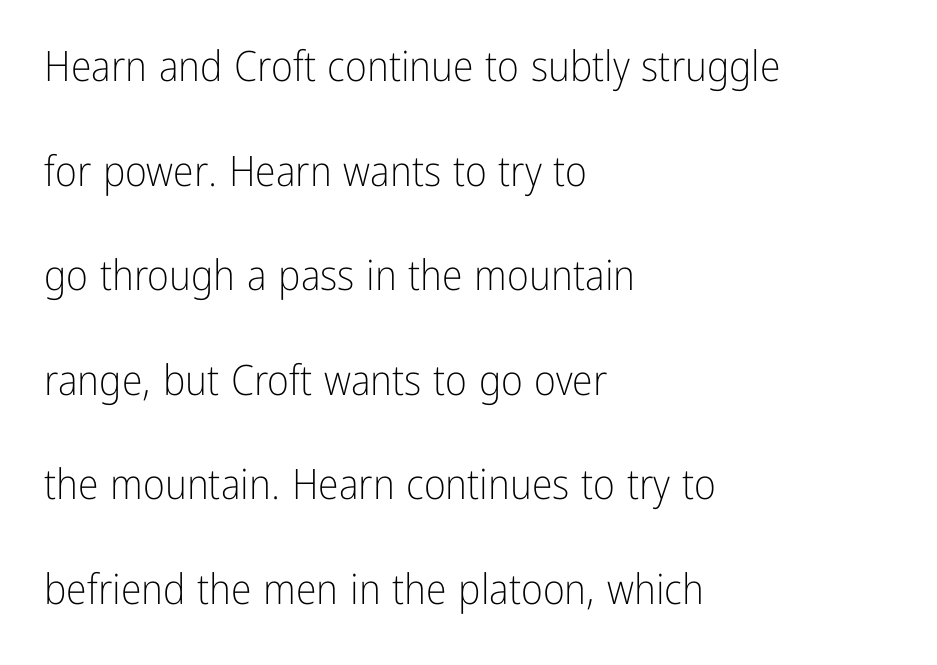
The image shows 42 px light, condensed sans-serif type, upright; set left-aligned, loose line spacing (2.49x), normal letter spacing, not underlined; low stroke contrast and a medium x-height.
